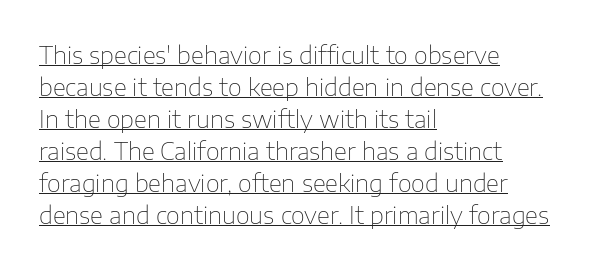
The typesetter has applied underlining to the passage shown. The type is set solid horizontally, with unmodified tracking. Whoever set this chose a conventional vertical rhythm. The strokes carry an ordinary text weight at most. Casual observation: everything's shoved over to the left.
